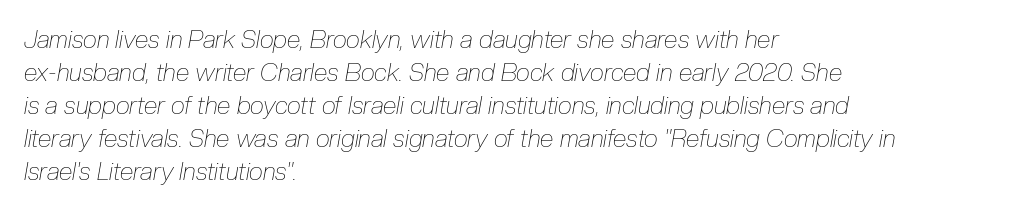
The image shows 25 px text type, italic (leaning right); set left-aligned, normal line spacing (1.32x), normal letter spacing, not underlined.
